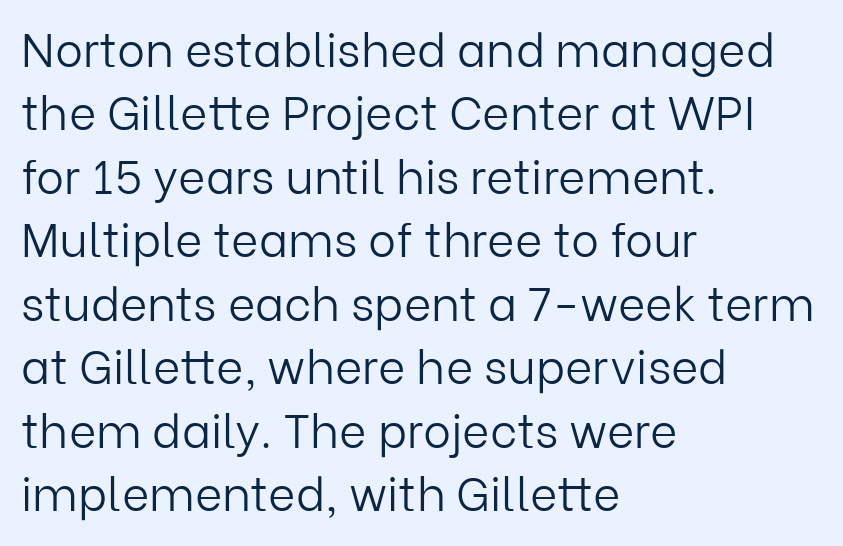
Q: Is the text bold? A: No.
Q: Is the text italic (slanted)? A: No, it is upright.
Q: Is the typeface a serif or a sans-serif typeface? A: Sans-serif.
Q: Is the text underlined? A: No.
Q: How is the paragraph aligned? A: Left-aligned.
Q: Is the spacing between letters normal or unusually wide? A: Normal.
Q: Is the spacing between lines tight, normal or loose? A: Normal.
Q: Width (condensed, normal, or wide)? A: Normal.
Q: Stroke contrast? A: Low.
Q: x-height? A: Medium.
Q: Monospaced? A: No.
